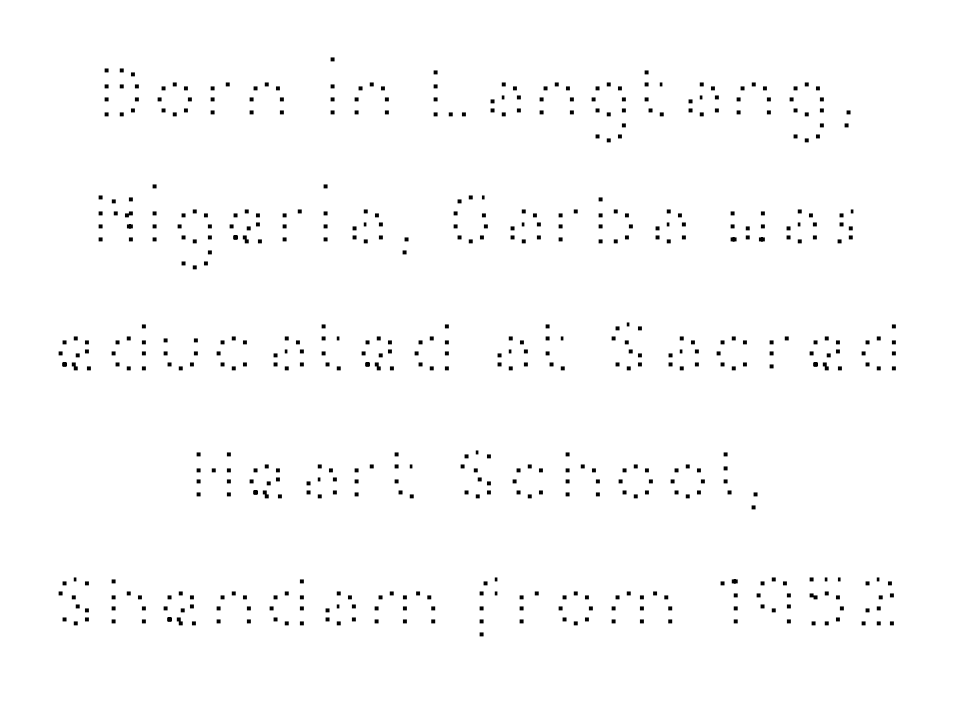
{"serif": "no", "italic": "no", "bold": "no", "weight": "light", "width": "wide", "stroke_contrast": "high", "x_height": "medium", "monospaced": "no", "underline": "no", "align": "center", "line_spacing": "normal", "line_spacing_ratio": 1.61, "letter_spacing": "normal", "letter_spacing_em": 0.0, "glyph_px": 79}
